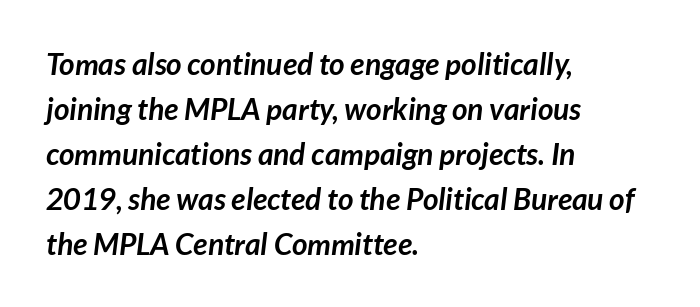
The rendering uses natural spacing where letterforms have individual widths. Vertically, the passage feels balanced, rows spaced as you'd expect. Caption: bold face, heavy strokes. The paragraph shown leans on its left margin.
